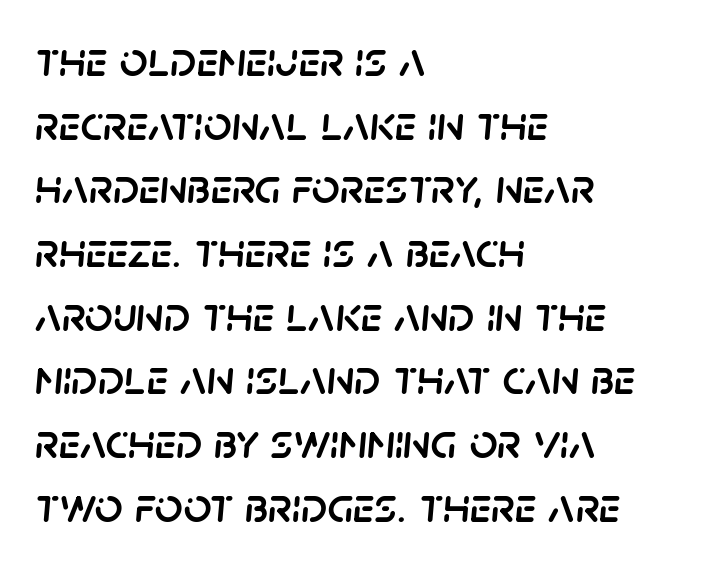
{"italic": "yes", "lean": "right", "slant_degrees": 5, "width": "normal", "stroke_contrast": "low", "x_height": "large", "monospaced": "no", "underline": "no", "align": "left", "line_spacing": "normal", "line_spacing_ratio": 1.3, "letter_spacing": "normal", "letter_spacing_em": 0.0, "glyph_px": 49}
